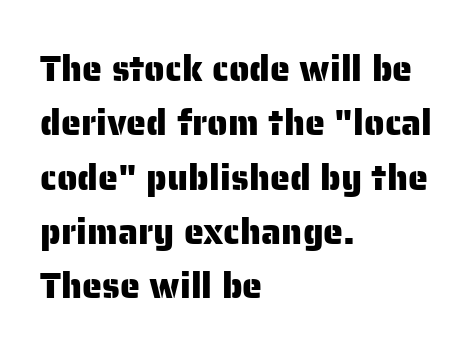
Q: Is the text italic (slanted)? A: No, it is upright.
Q: Is the typeface a serif or a sans-serif typeface? A: Sans-serif.
Q: Is the text underlined? A: No.
Q: How is the paragraph aligned? A: Left-aligned.
Q: Is the spacing between letters normal or unusually wide? A: Normal.
Q: Is the spacing between lines tight, normal or loose? A: Normal.
Q: Width (condensed, normal, or wide)? A: Normal.
Q: Stroke contrast? A: Low.
Q: x-height? A: Medium.
Q: Monospaced? A: No.
